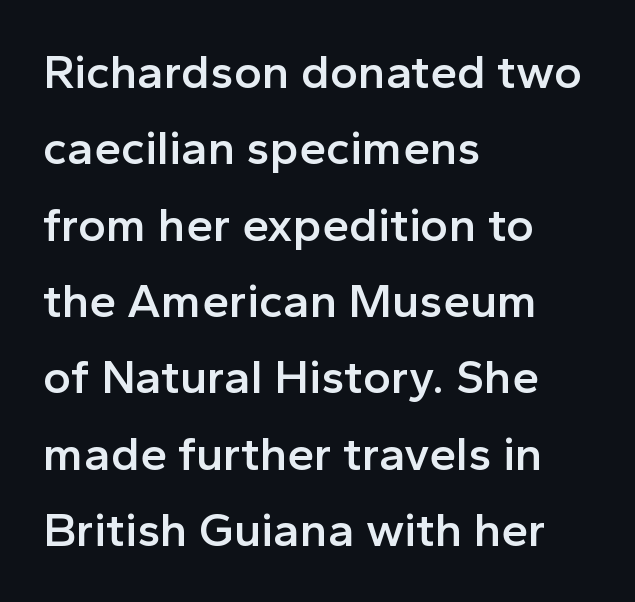
Does the weight exceed regular? Yes, but only to semibold. Rule under the text: the space is simply empty. The line-height multiplier appears to be the usual default. The passage shown has conventional tracking throughout. Which margin do the lines hug? The left one — the right edge is uneven. Italic? Not at all — the glyphs are vertical.
